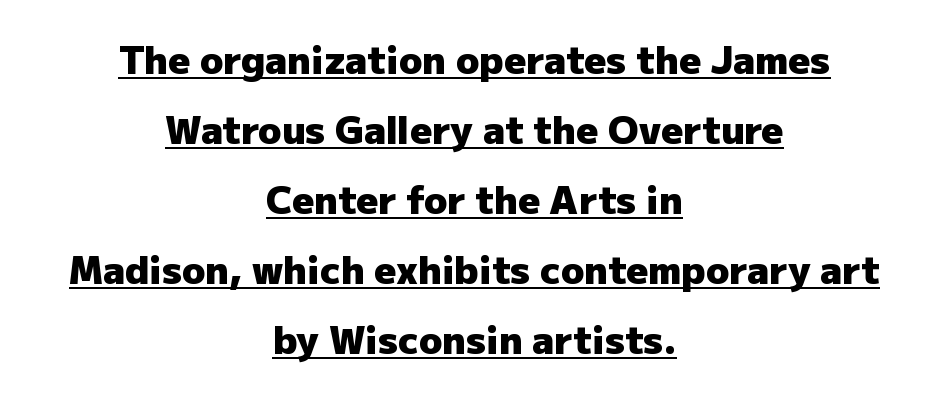
Q: Is the text bold? A: Yes.
Q: Is the text italic (slanted)? A: No, it is upright.
Q: Is the typeface a serif or a sans-serif typeface? A: Sans-serif.
Q: Is the text underlined? A: Yes.
Q: How is the paragraph aligned? A: Centered.
Q: Is the spacing between letters normal or unusually wide? A: Normal.
Q: Width (condensed, normal, or wide)? A: Normal.
Q: Stroke contrast? A: Low.
Q: x-height? A: Medium.
Q: Monospaced? A: No.
